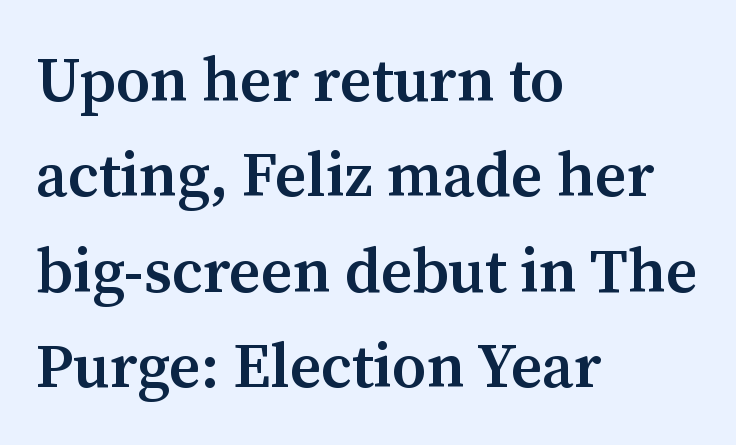
Q: Is the text bold? A: Semi-bold.
Q: Is the text italic (slanted)? A: No, it is upright.
Q: Is the typeface a serif or a sans-serif typeface? A: Serif.
Q: Is the text underlined? A: No.
Q: How is the paragraph aligned? A: Left-aligned.
Q: Is the spacing between letters normal or unusually wide? A: Normal.
Q: Is the spacing between lines tight, normal or loose? A: Normal.
Q: Width (condensed, normal, or wide)? A: Normal.
Q: Stroke contrast? A: Medium.
Q: x-height? A: Medium.
Q: Monospaced? A: No.
